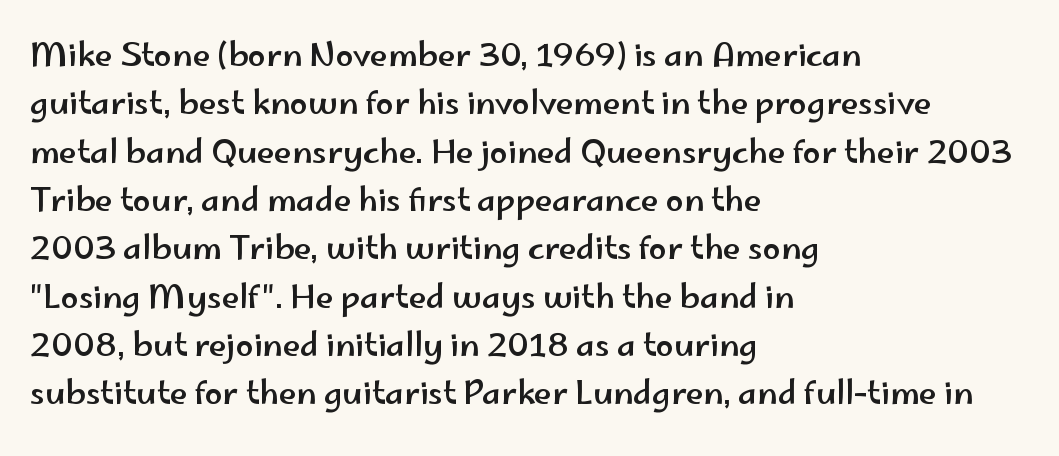
Q: Is the text italic (slanted)? A: No, it is upright.
Q: Is the typeface a serif or a sans-serif typeface? A: Sans-serif.
Q: Is the text underlined? A: No.
Q: How is the paragraph aligned? A: Left-aligned.
Q: Is the spacing between letters normal or unusually wide? A: Normal.
Q: Is the spacing between lines tight, normal or loose? A: Normal.
Q: Width (condensed, normal, or wide)? A: Wide.
Q: Stroke contrast? A: Low.
Q: x-height? A: Small.
Q: Monospaced? A: No.
